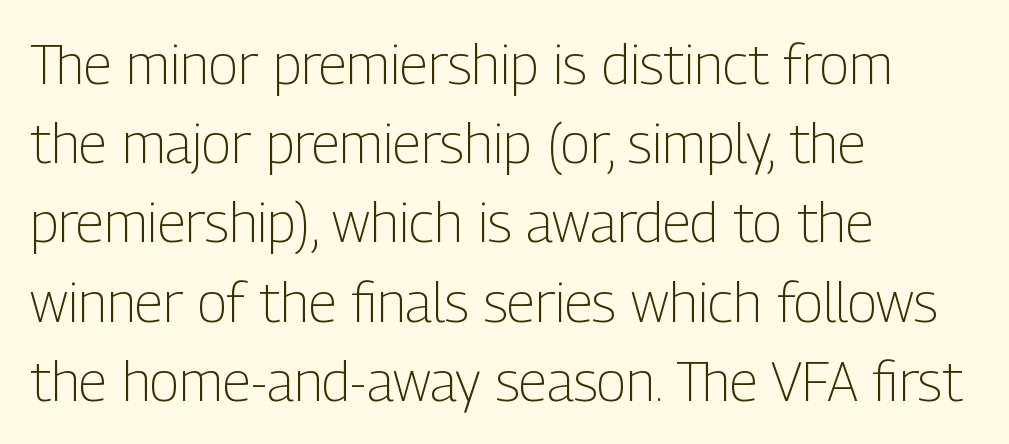
Look at the tracking — it's just the regular setting, nothing added. The face used here is proportionally spaced, like ordinary book or web type. The designer went with a sans here, leaving each stem footless. This is the regular roman posture of the typeface. The lines sit at an ordinary, default distance from one another.
